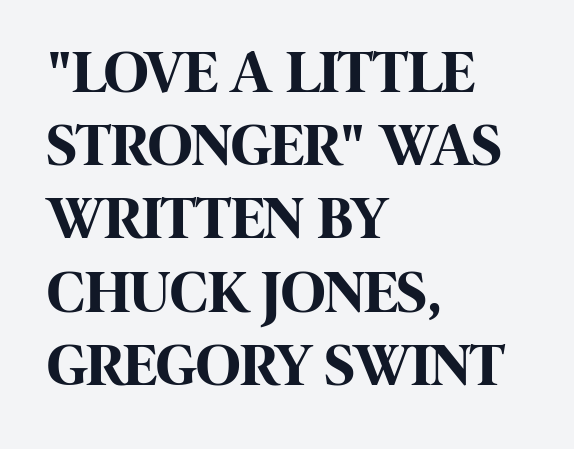
The passage shown is emphatically bold. The specimen omits any rule beneath the text block's lines. This sample uses plain, unmodified letter spacing. A student would call this left alignment; a typographer would say flush left, rag right.
